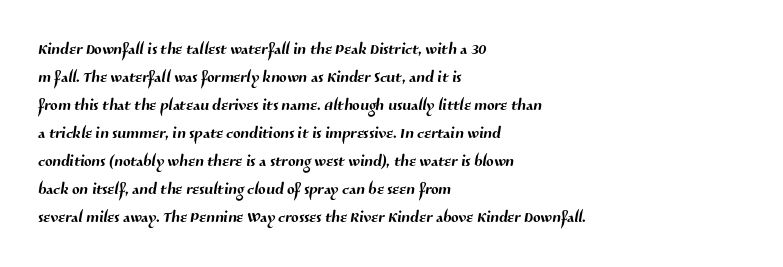
Q: Is the text underlined? A: No.
Q: How is the paragraph aligned? A: Left-aligned.
Q: Is the spacing between letters normal or unusually wide? A: Normal.
Q: Is the spacing between lines tight, normal or loose? A: Normal.
